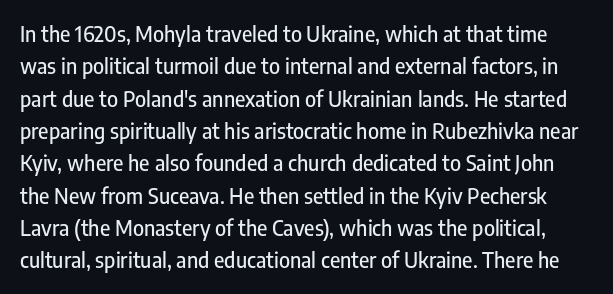
{"italic": "no", "underline": "no", "line_spacing": "normal", "line_spacing_ratio": 1.54, "letter_spacing": "normal", "letter_spacing_em": 0.0, "glyph_px": 21}
